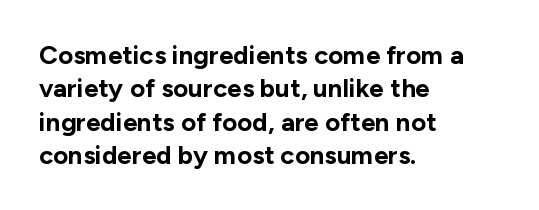
Q: Is the text bold? A: Yes.
Q: Is the text italic (slanted)? A: No, it is upright.
Q: Is the text underlined? A: No.
Q: How is the paragraph aligned? A: Left-aligned.
Q: Is the spacing between letters normal or unusually wide? A: Normal.
Q: Is the spacing between lines tight, normal or loose? A: Normal.
